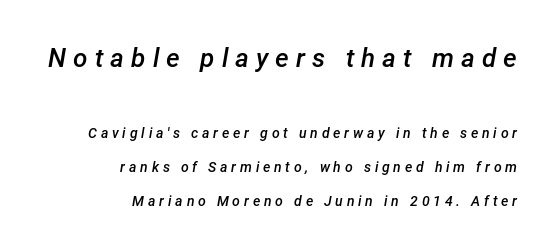
A typesetter would mark this as italic. If you drew a ruler down the right edge, every line would touch it. This sample trades compactness for vertical openness between lines. The upper block of text is set noticeably larger than the block beneath it.
